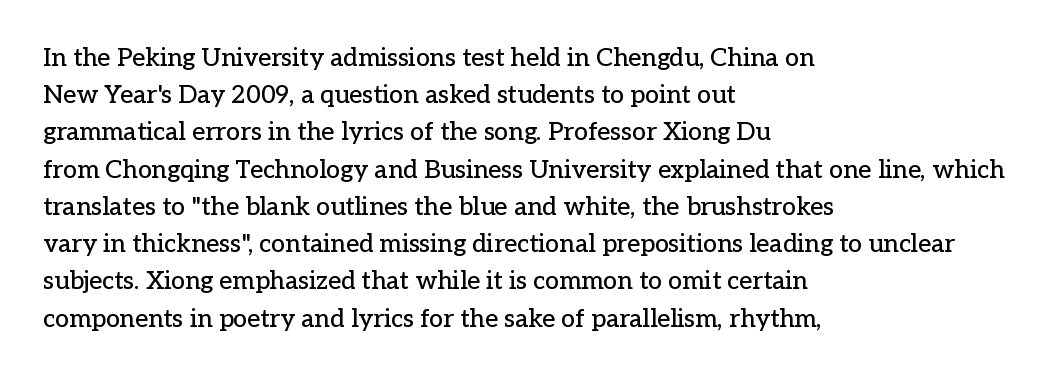
Q: Is the text italic (slanted)? A: No, it is upright.
Q: Is the text underlined? A: No.
Q: How is the paragraph aligned? A: Left-aligned.
Q: Is the spacing between letters normal or unusually wide? A: Normal.
Q: Is the spacing between lines tight, normal or loose? A: Normal.
